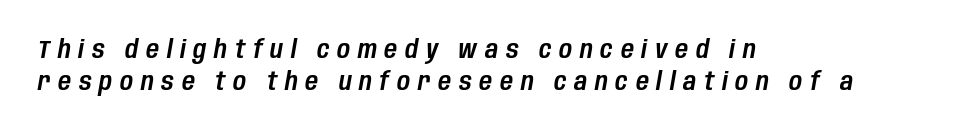
The image shows 25 px text type, italic (leaning right); set left-aligned, normal line spacing (1.28x), unusually wide letter spacing (+0.31 em), not underlined.
